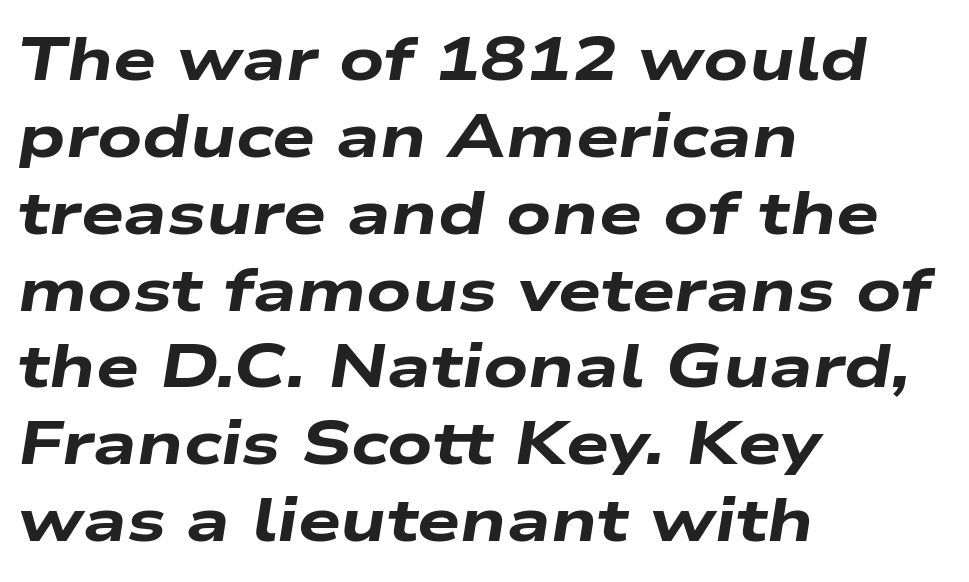
{"italic": "yes", "lean": "right", "slant_degrees": 9, "bold": "yes", "weight": "heavy", "width": "wide", "stroke_contrast": "low", "x_height": "medium", "monospaced": "no", "underline": "no", "align": "left", "line_spacing": "normal", "line_spacing_ratio": 1.26, "letter_spacing": "normal", "letter_spacing_em": 0.0, "glyph_px": 61}
